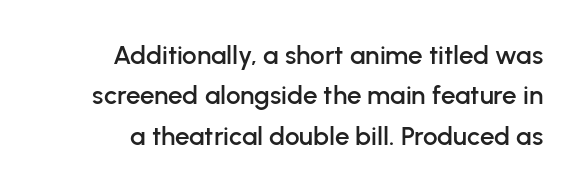
{"italic": "no", "underline": "no", "line_spacing": "normal", "line_spacing_ratio": 1.55, "letter_spacing": "normal", "letter_spacing_em": 0.0, "glyph_px": 26}
